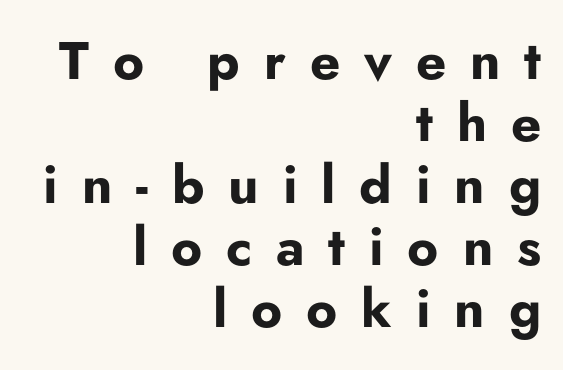
{"serif": "no", "italic": "no", "bold": "yes", "weight": "bold", "width": "normal", "stroke_contrast": "low", "x_height": "small", "monospaced": "no", "underline": "no", "align": "right", "line_spacing_ratio": 1.17, "letter_spacing": "wide", "letter_spacing_em": 0.45, "glyph_px": 53}
